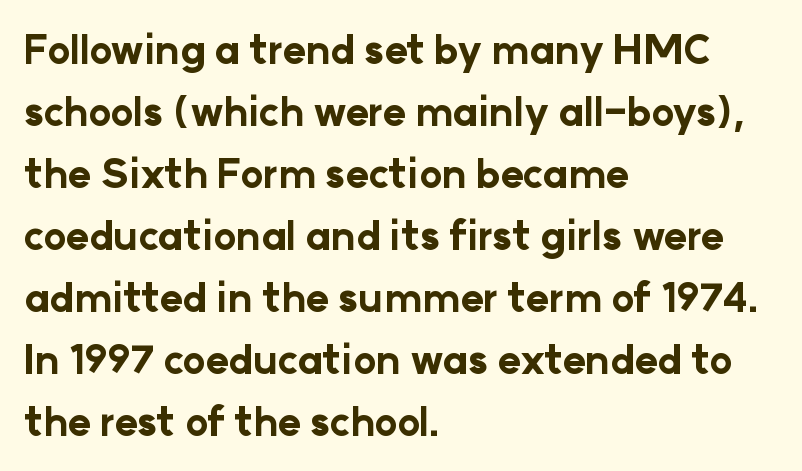
The image shows 39 px bold sans-serif type, upright; set left-aligned, normal line spacing (1.59x), normal letter spacing, not underlined; low stroke contrast and a medium x-height.
